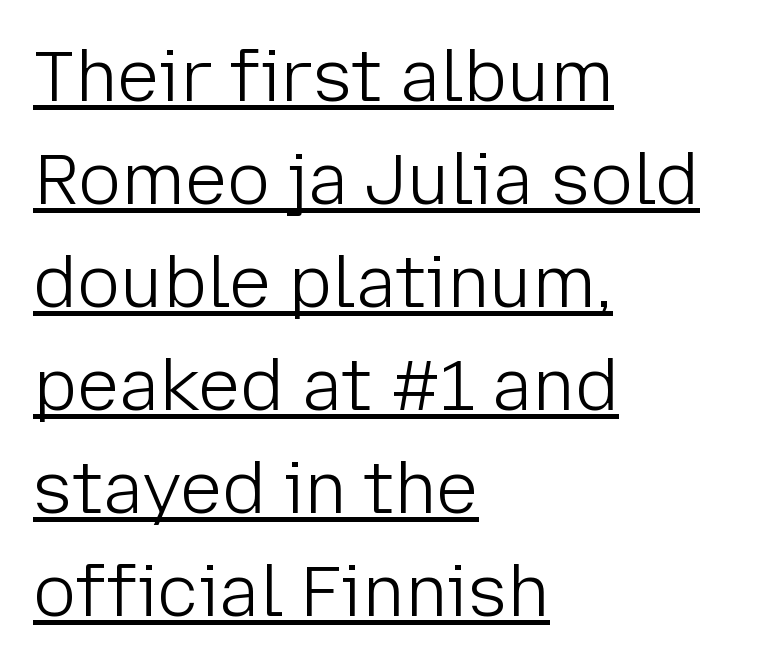
The image shows 71 px light sans-serif type, upright; set left-aligned, normal line spacing (1.45x), normal letter spacing, underlined; low stroke contrast and a medium x-height.
